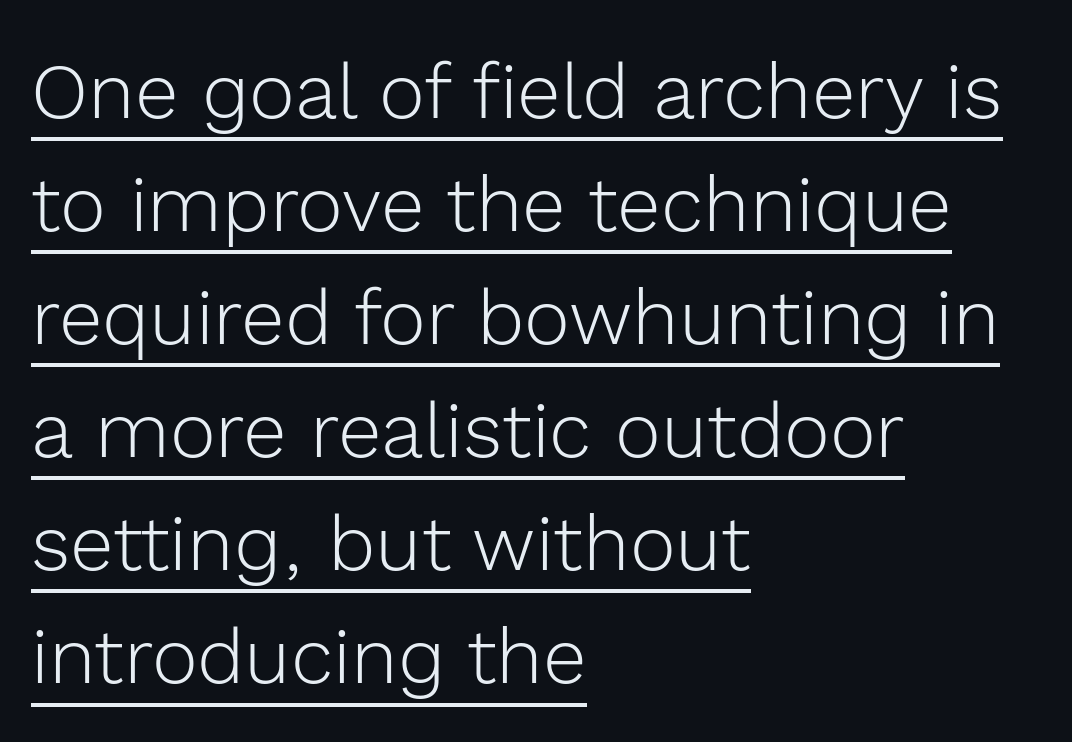
The image shows 78 px light sans-serif type, upright; set left-aligned, normal line spacing (1.45x), normal letter spacing, underlined; a medium x-height.
